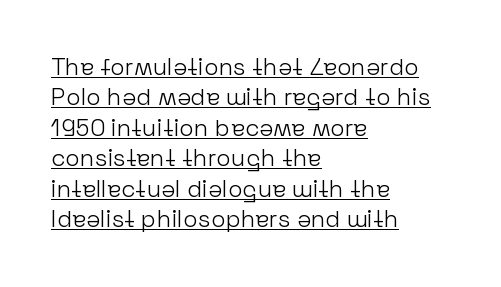
{"italic": "no", "bold": "no", "underline": "yes", "align": "left", "line_spacing": "normal", "line_spacing_ratio": 1.27, "letter_spacing": "normal", "letter_spacing_em": 0.0, "glyph_px": 24}
